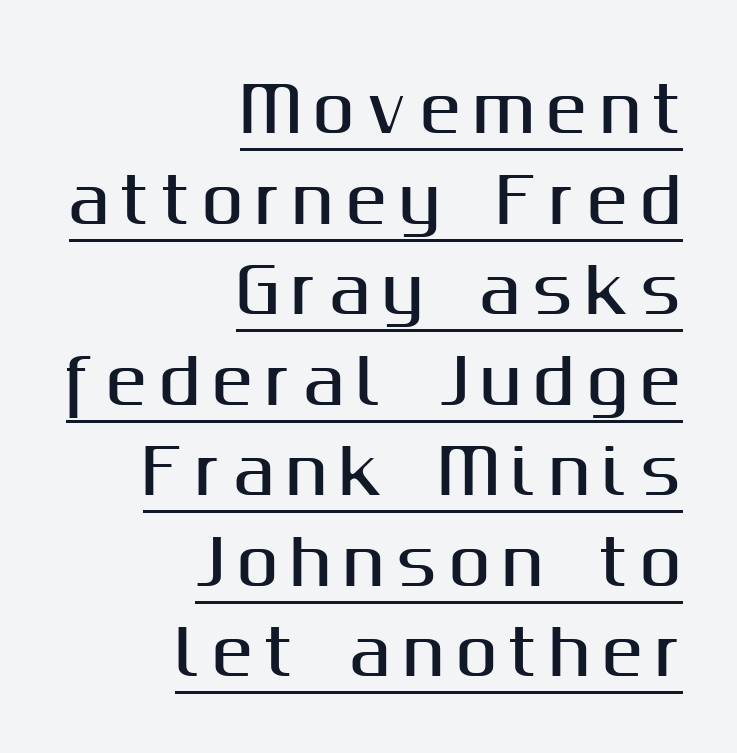
The image shows 62 px sans-serif type, upright; set right-aligned, normal line spacing (1.46x), underlined; medium stroke contrast and a medium x-height.
